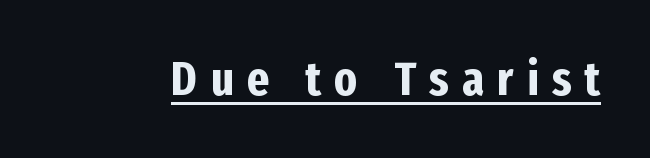
This sample has the flowing, uneven cadence of proportional lettering. Its strokes are broad and dark, the hallmark of bold type. Look at the bottom of the vertical strokes: they stop flat, with no serifs. The passage shown is underscored from start to finish. Caption: expanded tracking, letters set apart.
